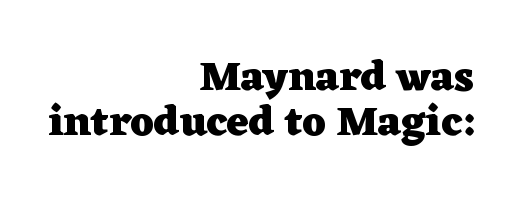
The image shows 42 px heavy, wide serif type, upright; set right-aligned, tight line spacing (1.06x), normal letter spacing, not underlined; low stroke contrast and a medium x-height.
